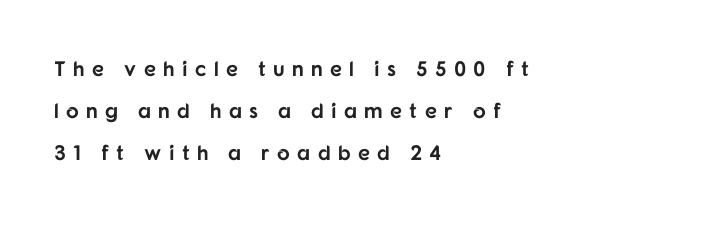
The area under the type is left untouched. Widely set lines give the paragraph a tall, airy silhouette. Each glyph is drawn with heavy, bold strokes. The type sits square on the baseline with zero lean. Honestly, the letter spacing is so wide it's the main thing you notice.
